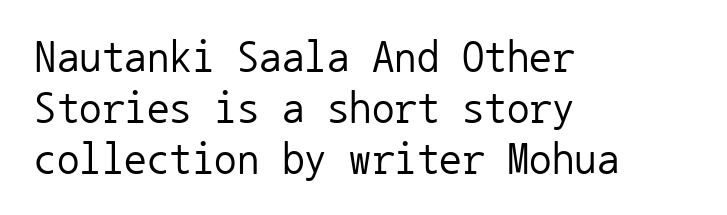
Q: Is the text bold? A: No.
Q: Is the text italic (slanted)? A: No, it is upright.
Q: Is the typeface a serif or a sans-serif typeface? A: Sans-serif.
Q: Is the text underlined? A: No.
Q: How is the paragraph aligned? A: Left-aligned.
Q: Is the spacing between letters normal or unusually wide? A: Normal.
Q: Is the spacing between lines tight, normal or loose? A: Tight.
Q: Width (condensed, normal, or wide)? A: Normal.
Q: Stroke contrast? A: Low.
Q: x-height? A: Medium.
Q: Monospaced? A: Yes.
